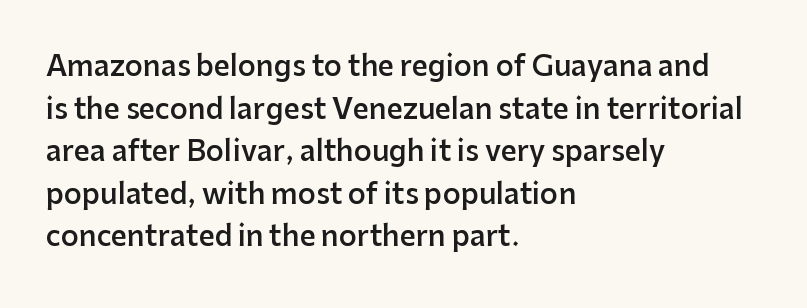
Q: Is the text bold? A: Semi-bold.
Q: Is the text italic (slanted)? A: No, it is upright.
Q: Is the typeface a serif or a sans-serif typeface? A: Sans-serif.
Q: Is the text underlined? A: No.
Q: How is the paragraph aligned? A: Left-aligned.
Q: Is the spacing between letters normal or unusually wide? A: Normal.
Q: Is the spacing between lines tight, normal or loose? A: Normal.
Q: Width (condensed, normal, or wide)? A: Normal.
Q: Stroke contrast? A: Low.
Q: x-height? A: Medium.
Q: Monospaced? A: No.
